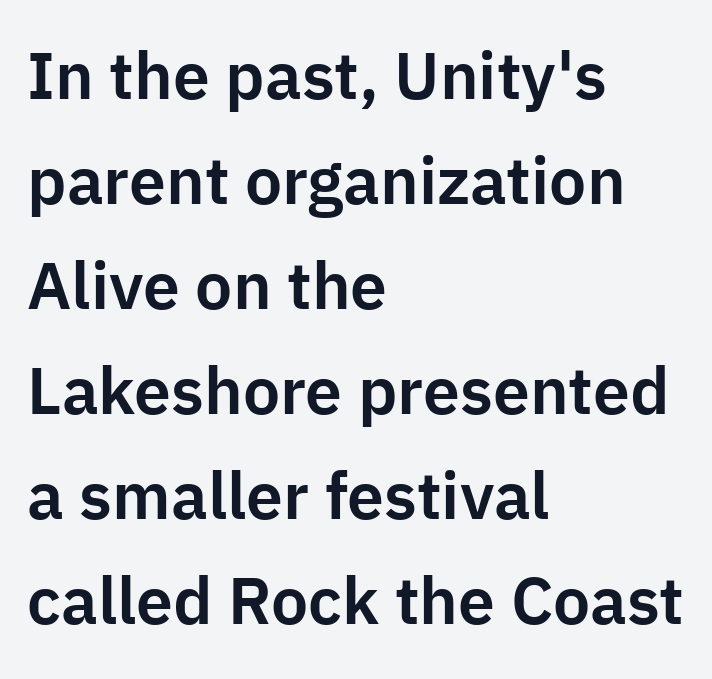
Q: Is the text italic (slanted)? A: No, it is upright.
Q: Is the typeface a serif or a sans-serif typeface? A: Sans-serif.
Q: Is the text underlined? A: No.
Q: How is the paragraph aligned? A: Left-aligned.
Q: Is the spacing between letters normal or unusually wide? A: Normal.
Q: Is the spacing between lines tight, normal or loose? A: Normal.
Q: Width (condensed, normal, or wide)? A: Normal.
Q: Stroke contrast? A: Low.
Q: x-height? A: Medium.
Q: Monospaced? A: No.
